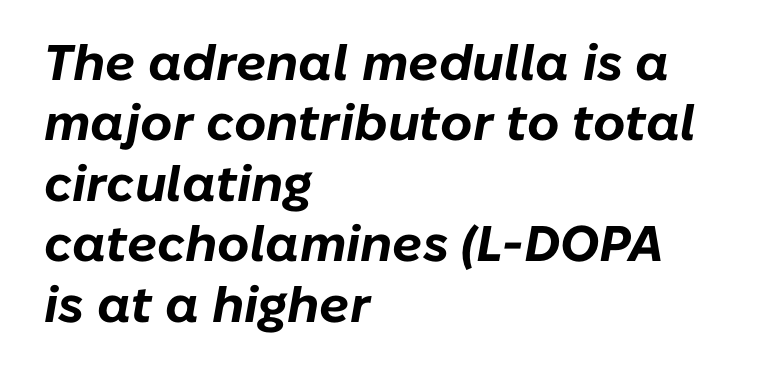
The image shows 50 px bold type, italic (leaning right); set left-aligned, line spacing 1.21x, normal letter spacing, not underlined; low stroke contrast and a medium x-height.
